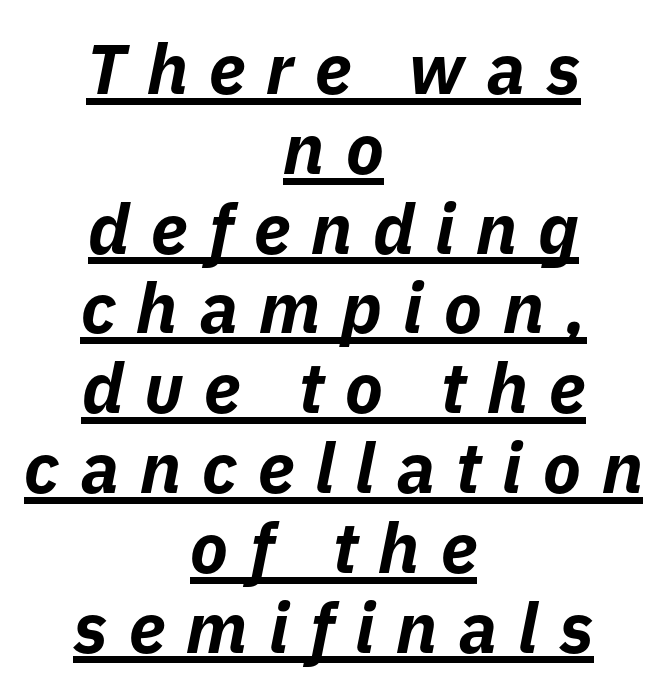
{"italic": "yes", "lean": "right", "slant_degrees": 11, "bold": "yes", "weight": "bold", "width": "normal", "stroke_contrast": "low", "x_height": "medium", "monospaced": "no", "underline": "yes", "align": "center", "line_spacing": "tight", "line_spacing_ratio": 1.14, "letter_spacing": "wide", "letter_spacing_em": 0.3, "glyph_px": 70}
